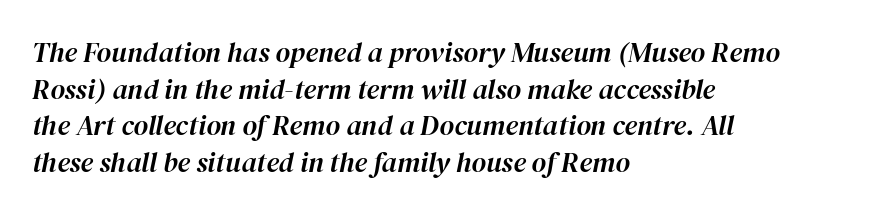
The image shows 28 px text type, italic (leaning right); set left-aligned, normal line spacing (1.31x), normal letter spacing, not underlined; high stroke contrast and a medium x-height.
